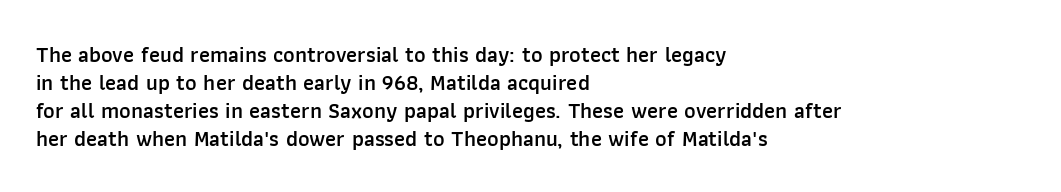
{"italic": "no", "bold": "semi", "underline": "no", "align": "left", "line_spacing": "normal", "line_spacing_ratio": 1.27, "letter_spacing": "normal", "letter_spacing_em": 0.0, "glyph_px": 22}
